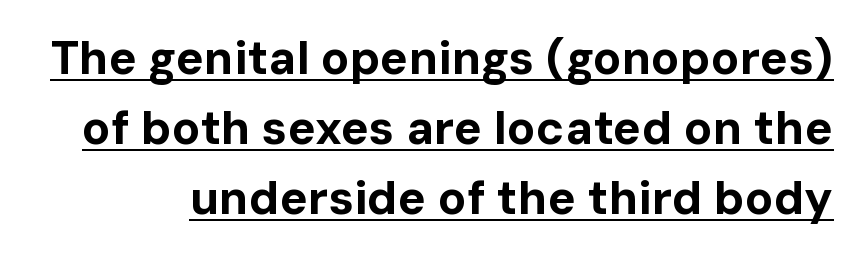
{"serif": "no", "italic": "no", "bold": "yes", "weight": "bold", "width": "normal", "stroke_contrast": "low", "x_height": "medium", "monospaced": "no", "underline": "yes", "line_spacing": "normal", "line_spacing_ratio": 1.49, "letter_spacing": "normal", "letter_spacing_em": 0.0, "glyph_px": 47}
